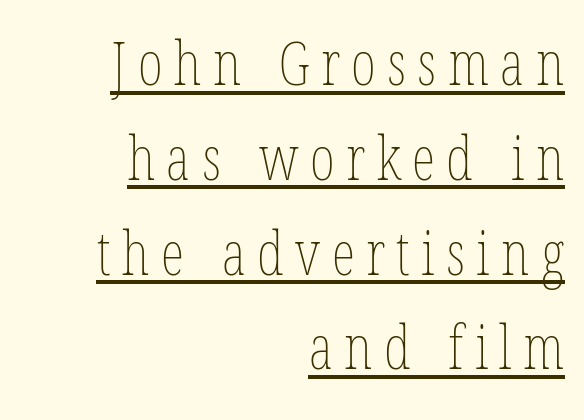
{"italic": "no", "bold": "no", "weight": "thin", "width": "condensed", "stroke_contrast": "low", "x_height": "medium", "monospaced": "no", "underline": "yes", "align": "right", "line_spacing": "normal", "line_spacing_ratio": 1.58, "glyph_px": 60}
